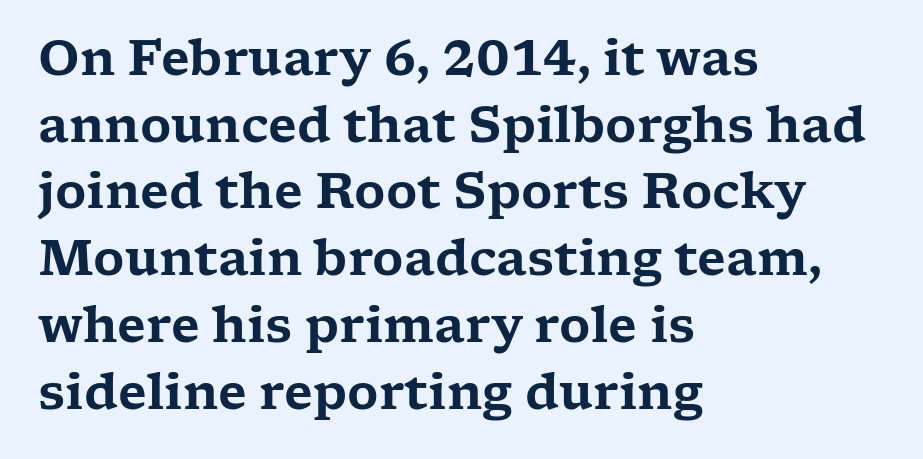
A bare baseline throughout the passage. You can tell from the footed stems that serif type was used. Vertically, the passage feels balanced, rows spaced as you'd expect. Tracking value appears to be zero — textbook default spacing.
